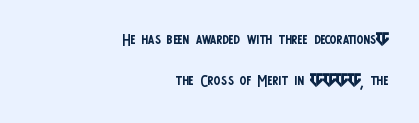
Underline: absent. Notice how the stems are strictly vertical — no italics here. Spacing between characters is what you'd get straight out of the box. Leftover space on each line is placed entirely before the opening word.
